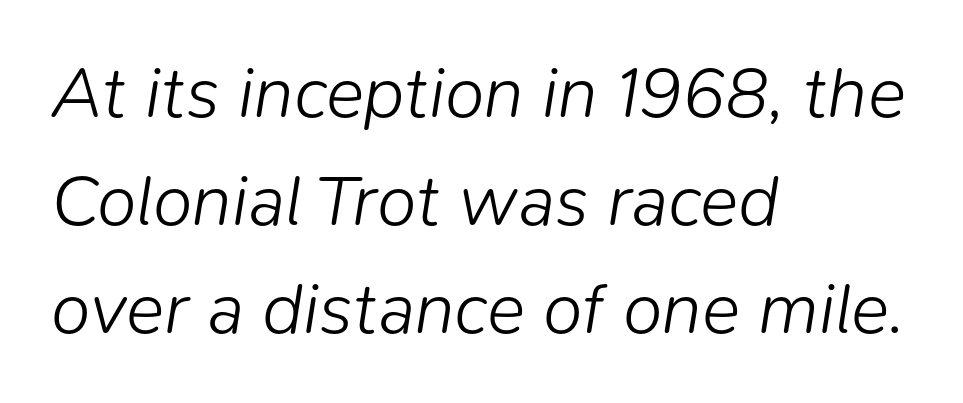
Q: Is the text bold? A: No.
Q: Is the text italic (slanted)? A: Yes, it leans right by about 9 degrees.
Q: Is the text underlined? A: No.
Q: How is the paragraph aligned? A: Left-aligned.
Q: Is the spacing between letters normal or unusually wide? A: Normal.
Q: Is the spacing between lines tight, normal or loose? A: Normal.
Q: Width (condensed, normal, or wide)? A: Normal.
Q: Stroke contrast? A: Low.
Q: x-height? A: Medium.
Q: Monospaced? A: No.
